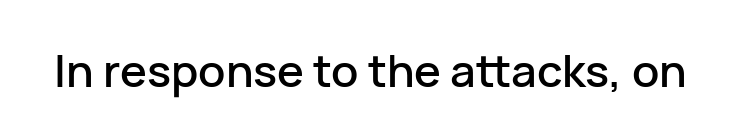
Examine the stroke ends and you'll find no serifs. The letters sit at their default tracking, neither squeezed nor spread. A typesetter would call this proportional, since set widths differ per character. Vertical strokes here are truly vertical. Underlining? Definitely not there.
